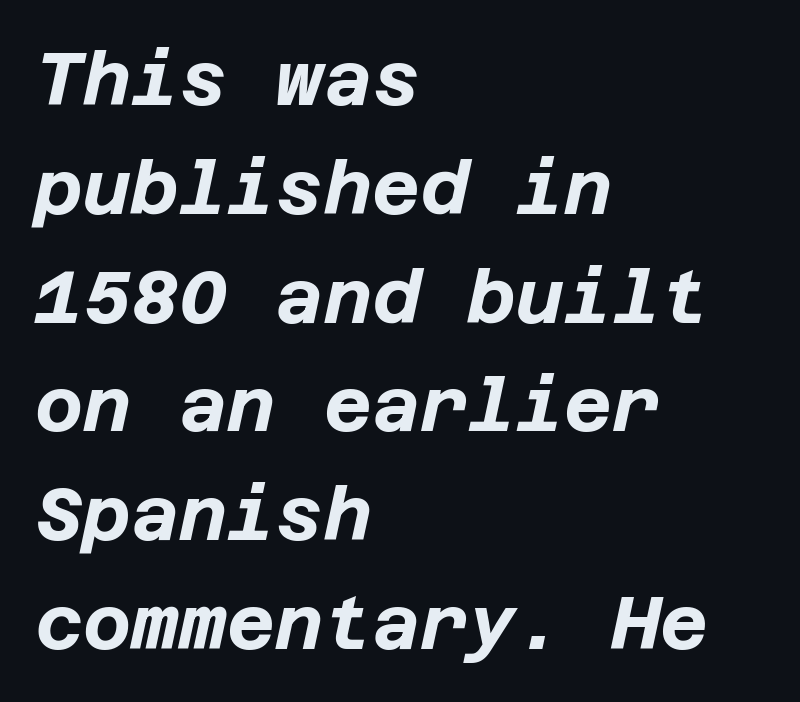
Q: Is the text bold? A: Yes.
Q: Is the text italic (slanted)? A: Yes, it leans right by about 12 degrees.
Q: Is the text underlined? A: No.
Q: How is the paragraph aligned? A: Left-aligned.
Q: Is the spacing between letters normal or unusually wide? A: Normal.
Q: Is the spacing between lines tight, normal or loose? A: Normal.
Q: Width (condensed, normal, or wide)? A: Normal.
Q: Stroke contrast? A: Low.
Q: x-height? A: Large.
